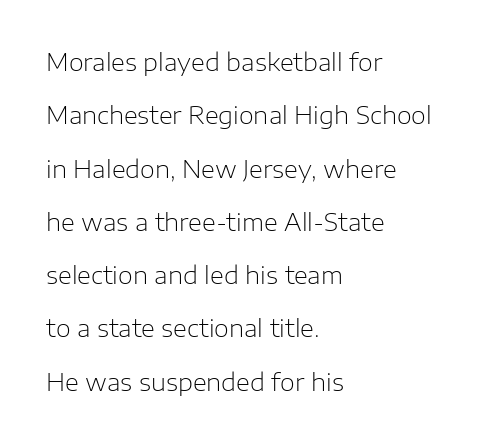
{"italic": "no", "bold": "no", "underline": "no", "align": "left", "line_spacing": "loose", "line_spacing_ratio": 2.22, "letter_spacing": "normal", "letter_spacing_em": 0.0, "glyph_px": 24}
